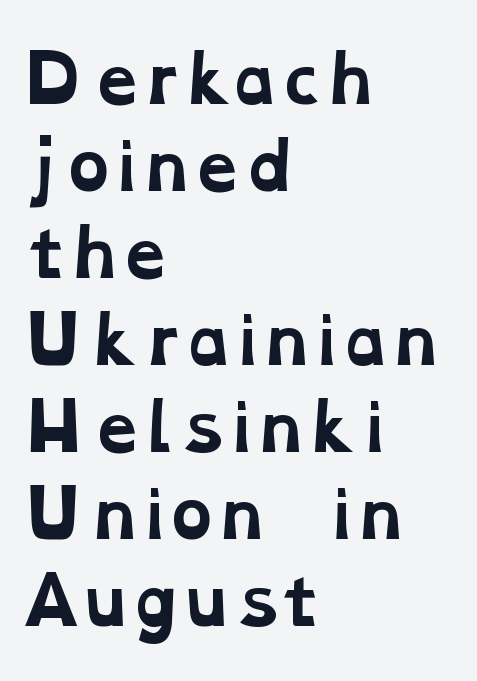
Q: Is the text bold? A: Yes.
Q: Is the typeface a serif or a sans-serif typeface? A: Serif.
Q: Is the text underlined? A: No.
Q: How is the paragraph aligned? A: Left-aligned.
Q: Is the spacing between letters normal or unusually wide? A: Normal.
Q: Is the spacing between lines tight, normal or loose? A: Normal.
Q: Width (condensed, normal, or wide)? A: Wide.
Q: Stroke contrast? A: Low.
Q: x-height? A: Medium.
Q: Monospaced? A: No.
